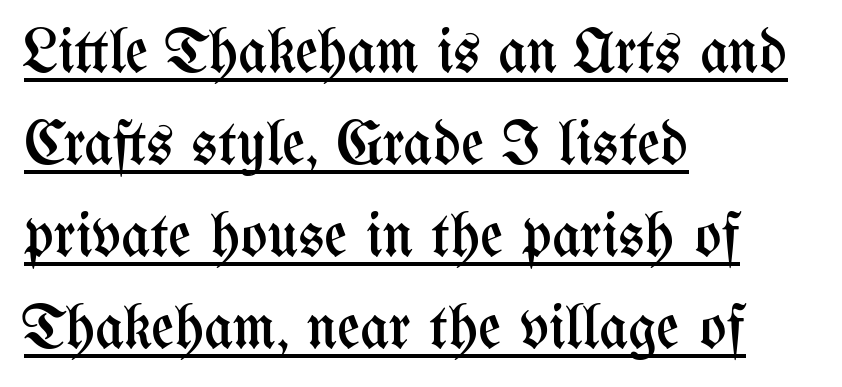
{"italic": "no", "bold": "no", "weight": "regular", "width": "condensed", "stroke_contrast": "medium", "x_height": "medium", "monospaced": "no", "underline": "yes", "align": "left", "line_spacing": "normal", "line_spacing_ratio": 1.46, "letter_spacing": "normal", "letter_spacing_em": 0.0, "glyph_px": 63}
